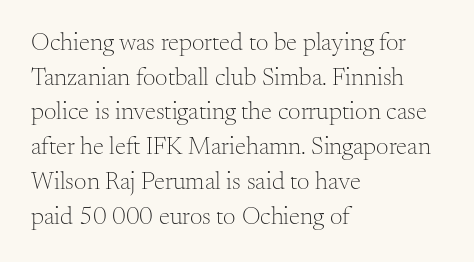
{"italic": "no", "bold": "no", "underline": "no", "align": "left", "line_spacing": "normal", "line_spacing_ratio": 1.39, "letter_spacing": "normal", "letter_spacing_em": 0.0, "glyph_px": 25}
